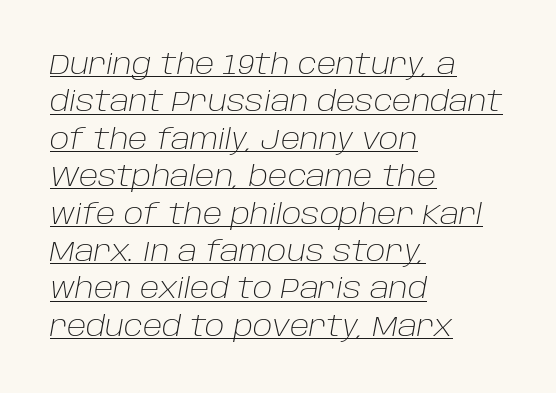
The image shows 29 px light type, italic (leaning right); set left-aligned, normal line spacing (1.29x), normal letter spacing, underlined; low stroke contrast and a large x-height.
